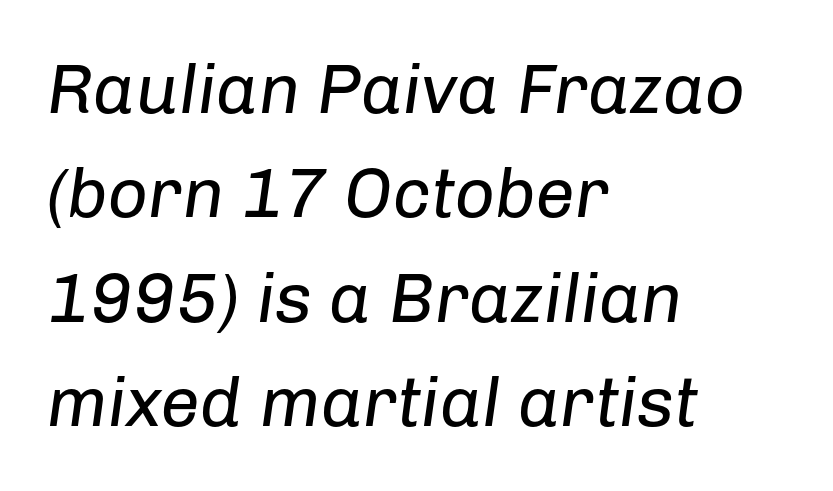
{"italic": "yes", "lean": "right", "slant_degrees": 8, "bold": "no", "weight": "regular", "width": "normal", "stroke_contrast": "low", "x_height": "medium", "monospaced": "no", "underline": "no", "align": "left", "line_spacing": "normal", "line_spacing_ratio": 1.49, "letter_spacing": "normal", "letter_spacing_em": 0.0, "glyph_px": 70}
